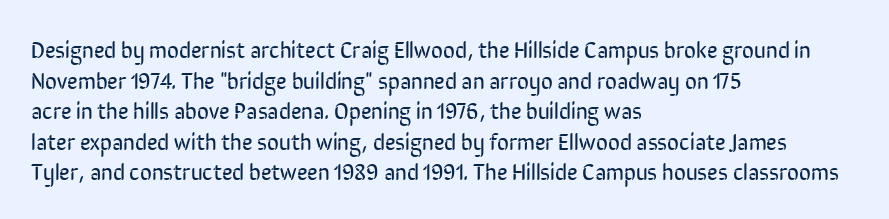
Q: Is the text bold? A: No.
Q: Is the text italic (slanted)? A: No, it is upright.
Q: Is the text underlined? A: No.
Q: How is the paragraph aligned? A: Left-aligned.
Q: Is the spacing between letters normal or unusually wide? A: Normal.
Q: Is the spacing between lines tight, normal or loose? A: Normal.
